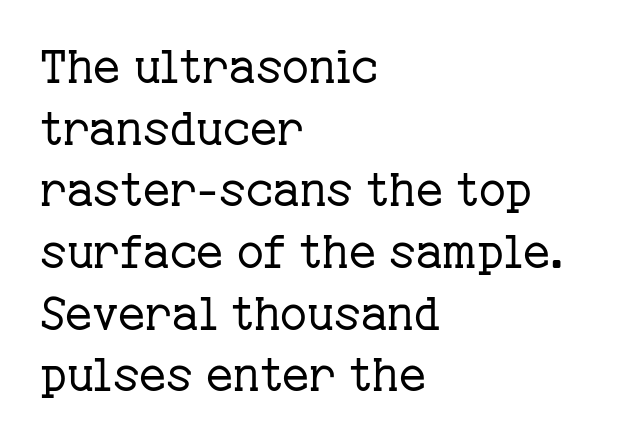
Q: Is the text bold? A: No.
Q: Is the text italic (slanted)? A: No, it is upright.
Q: Is the typeface a serif or a sans-serif typeface? A: Serif.
Q: Is the text underlined? A: No.
Q: How is the paragraph aligned? A: Left-aligned.
Q: Is the spacing between letters normal or unusually wide? A: Normal.
Q: Is the spacing between lines tight, normal or loose? A: Normal.
Q: Width (condensed, normal, or wide)? A: Normal.
Q: Stroke contrast? A: Low.
Q: x-height? A: Medium.
Q: Monospaced? A: No.
